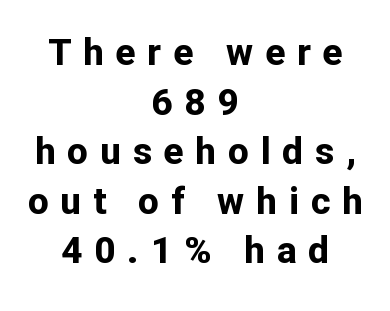
The image shows 37 px bold sans-serif type, upright; set centered, normal line spacing (1.34x), unusually wide letter spacing (+0.32 em), not underlined; low stroke contrast and a medium x-height.
